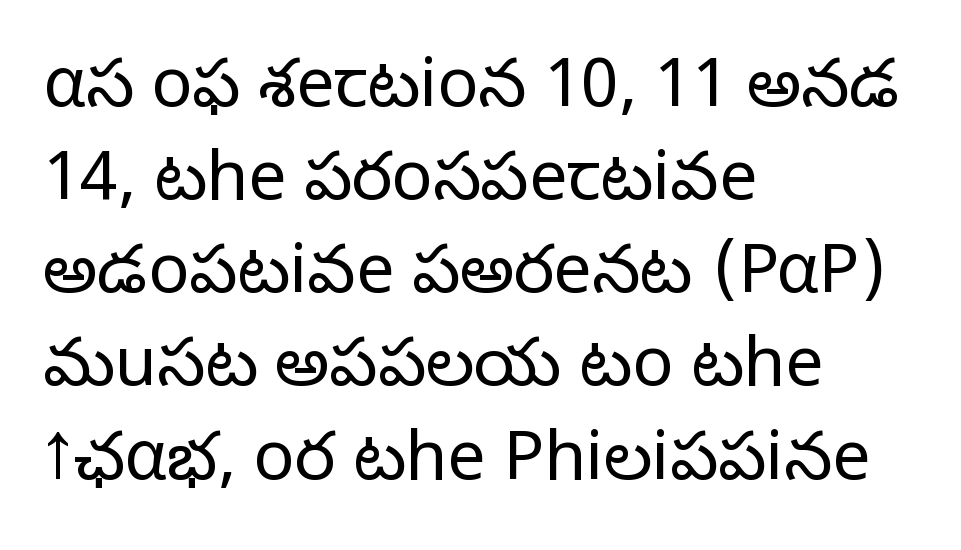
The image shows 68 px light sans-serif type, upright; set left-aligned, normal line spacing (1.37x), normal letter spacing, not underlined; low stroke contrast and a medium x-height.
